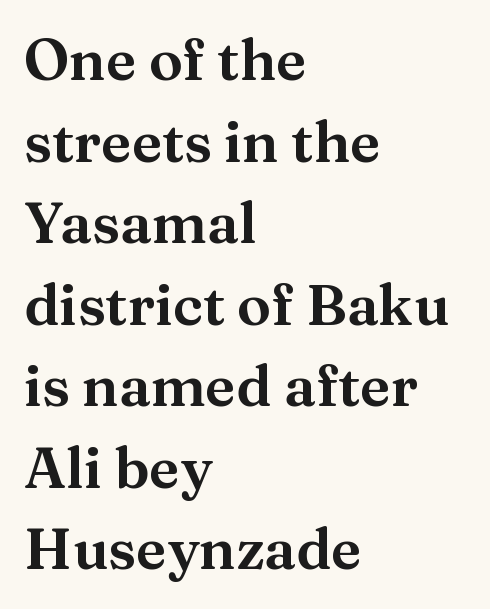
You can tell from the footed stems that serif type was used. Each new line begins a customary step beneath the previous one. It's the straight-up-and-down kind of type. If you drew a ruler down the left edge, every line would touch it.
